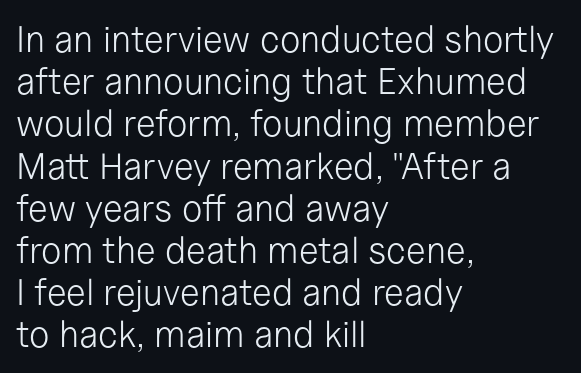
{"serif": "no", "italic": "no", "bold": "no", "weight": "light", "width": "normal", "stroke_contrast": "low", "x_height": "medium", "monospaced": "no", "underline": "no", "align": "left", "line_spacing": "tight", "line_spacing_ratio": 1.14, "letter_spacing": "normal", "letter_spacing_em": 0.0, "glyph_px": 37}
